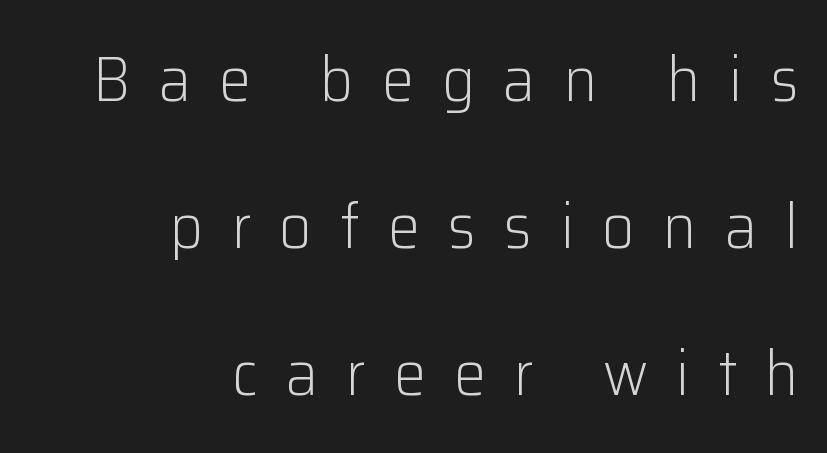
{"serif": "no", "italic": "no", "bold": "no", "weight": "light", "width": "normal", "stroke_contrast": "low", "x_height": "medium", "monospaced": "no", "underline": "no", "align": "right", "line_spacing": "loose", "line_spacing_ratio": 2.3, "letter_spacing": "wide", "letter_spacing_em": 0.44, "glyph_px": 64}
